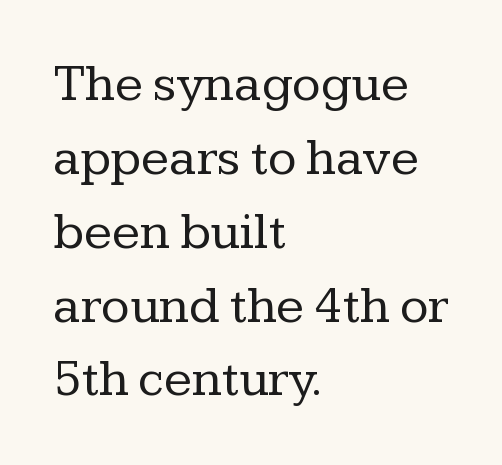
The image shows 52 px regular-weight serif type, upright; set left-aligned, normal line spacing (1.42x), normal letter spacing, not underlined; low stroke contrast and a medium x-height.
